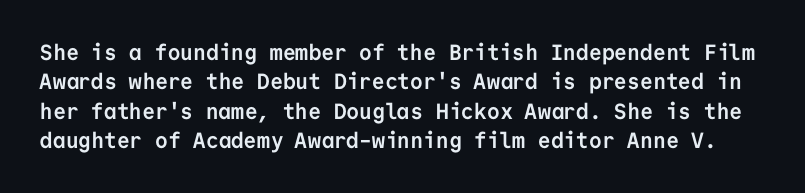
Q: Is the text bold? A: Yes.
Q: Is the text italic (slanted)? A: No, it is upright.
Q: Is the text underlined? A: No.
Q: Is the spacing between letters normal or unusually wide? A: Normal.
Q: Is the spacing between lines tight, normal or loose? A: Normal.
